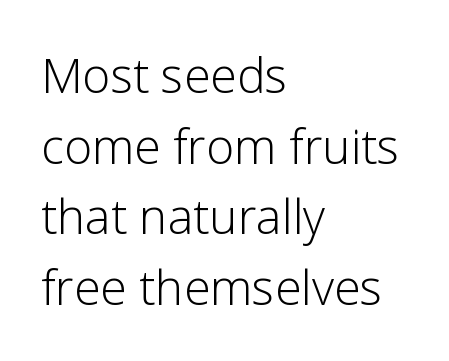
{"serif": "no", "italic": "no", "bold": "no", "weight": "light", "width": "normal", "stroke_contrast": "low", "x_height": "medium", "monospaced": "no", "underline": "no", "align": "left", "line_spacing": "normal", "line_spacing_ratio": 1.47, "letter_spacing": "normal", "letter_spacing_em": 0.0, "glyph_px": 48}
